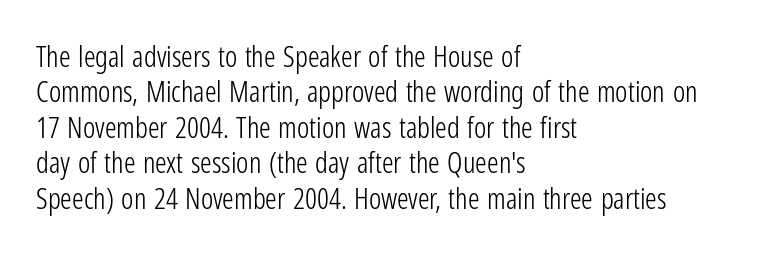
Q: Is the text bold? A: No.
Q: Is the text italic (slanted)? A: No, it is upright.
Q: Is the typeface a serif or a sans-serif typeface? A: Sans-serif.
Q: Is the text underlined? A: No.
Q: How is the paragraph aligned? A: Left-aligned.
Q: Is the spacing between letters normal or unusually wide? A: Normal.
Q: Width (condensed, normal, or wide)? A: Condensed.
Q: Stroke contrast? A: Low.
Q: x-height? A: Medium.
Q: Monospaced? A: No.
